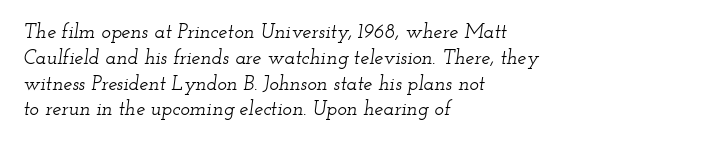
Q: Is the text italic (slanted)? A: Yes, it leans right by about 12 degrees.
Q: Is the text underlined? A: No.
Q: How is the paragraph aligned? A: Left-aligned.
Q: Is the spacing between letters normal or unusually wide? A: Normal.
Q: Is the spacing between lines tight, normal or loose? A: Normal.
